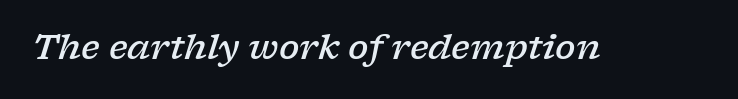
The image shows 34 px semibold, wide serif type, italic (leaning right); set normal letter spacing, not underlined; low stroke contrast and a medium x-height.
